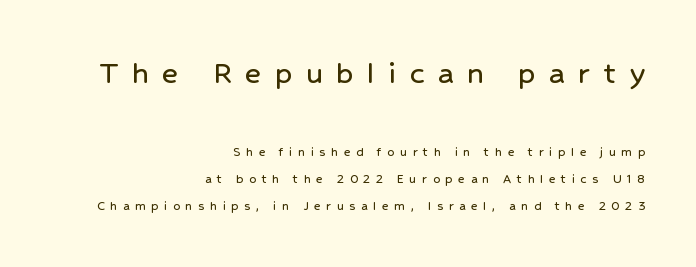
Grotesque or geometric, the face here clearly has no serifs. Here the designer chose a conventional face with non-uniform glyph widths. The passage shown begins with its larger block and ends with its smaller one. In terms of letterspacing, this is a distinctly airy, spread setting.
